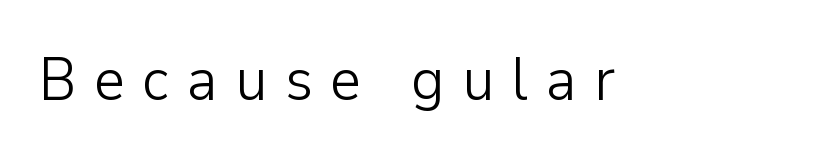
Q: Is the text bold? A: No.
Q: Is the text italic (slanted)? A: No, it is upright.
Q: Is the typeface a serif or a sans-serif typeface? A: Sans-serif.
Q: Is the text underlined? A: No.
Q: Is the spacing between letters normal or unusually wide? A: Unusually wide.
Q: Width (condensed, normal, or wide)? A: Normal.
Q: Stroke contrast? A: Low.
Q: x-height? A: Medium.
Q: Monospaced? A: No.
